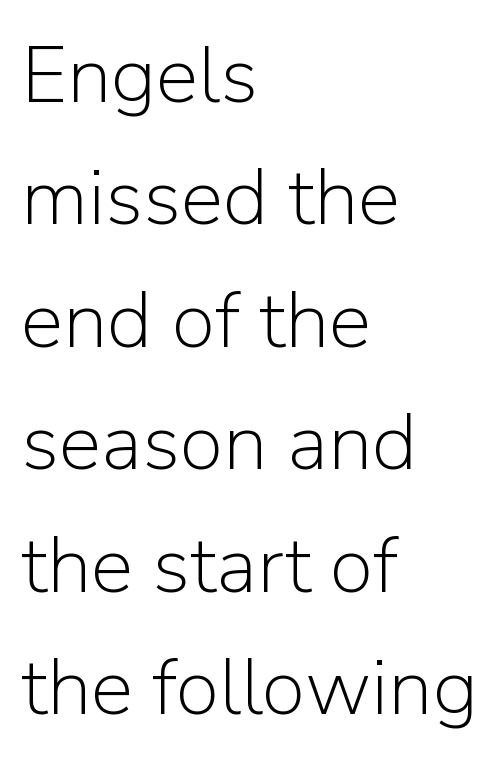
The image shows 80 px light sans-serif type, upright; set left-aligned, normal line spacing (1.53x), normal letter spacing, not underlined; low stroke contrast and a medium x-height.
